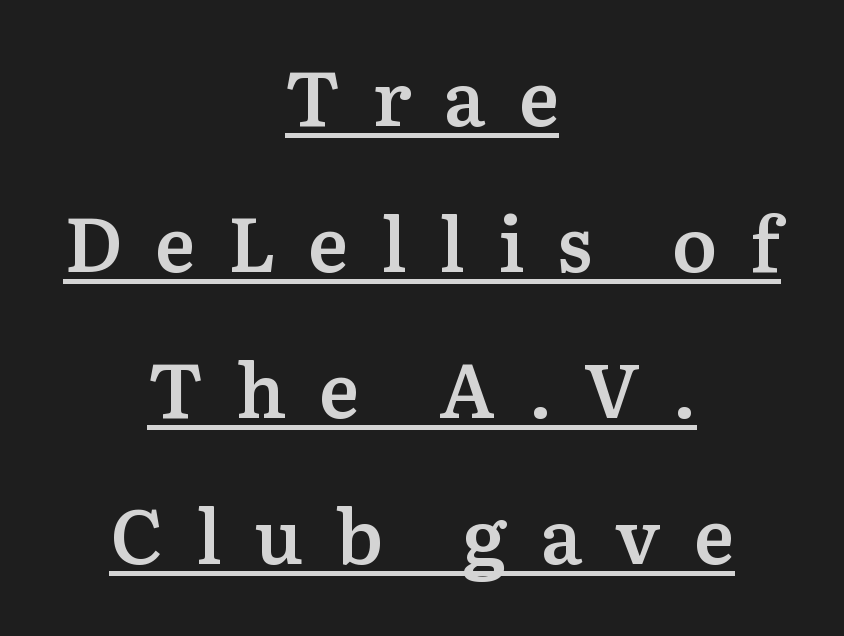
{"serif": "yes", "italic": "no", "bold": "semi", "weight": "semibold", "width": "normal", "stroke_contrast": "medium", "x_height": "medium", "monospaced": "no", "underline": "yes", "align": "center", "line_spacing": "loose", "line_spacing_ratio": 1.92, "letter_spacing": "wide", "letter_spacing_em": 0.43, "glyph_px": 76}
